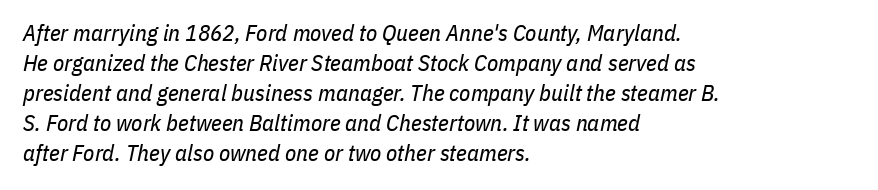
{"italic": "yes", "lean": "right", "slant_degrees": 11, "bold": "no", "underline": "no", "align": "left", "line_spacing": "normal", "line_spacing_ratio": 1.3, "letter_spacing": "normal", "letter_spacing_em": 0.0, "glyph_px": 23}
